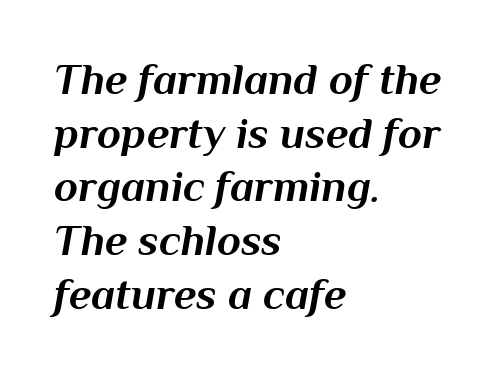
The image shows 44 px bold type, italic (leaning right); set left-aligned, line spacing 1.22x, normal letter spacing, not underlined; medium stroke contrast and a medium x-height.
